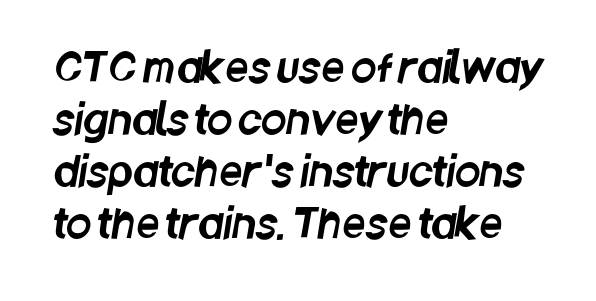
The image shows 41 px condensed sans-serif type; set left-aligned, normal line spacing (1.27x), normal letter spacing, not underlined; low stroke contrast and a large x-height.
